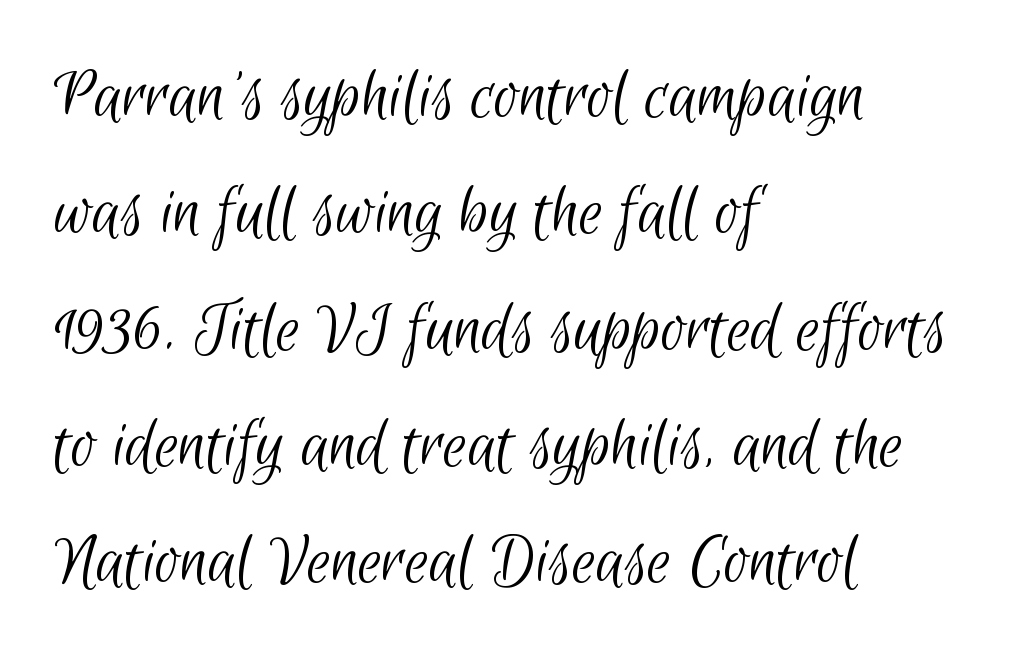
Q: Is the text bold? A: No.
Q: Is the typeface a serif or a sans-serif typeface? A: Sans-serif.
Q: Is the text underlined? A: No.
Q: How is the paragraph aligned? A: Left-aligned.
Q: Is the spacing between letters normal or unusually wide? A: Normal.
Q: Is the spacing between lines tight, normal or loose? A: Normal.
Q: Width (condensed, normal, or wide)? A: Condensed.
Q: Stroke contrast? A: Low.
Q: x-height? A: Small.
Q: Monospaced? A: No.
